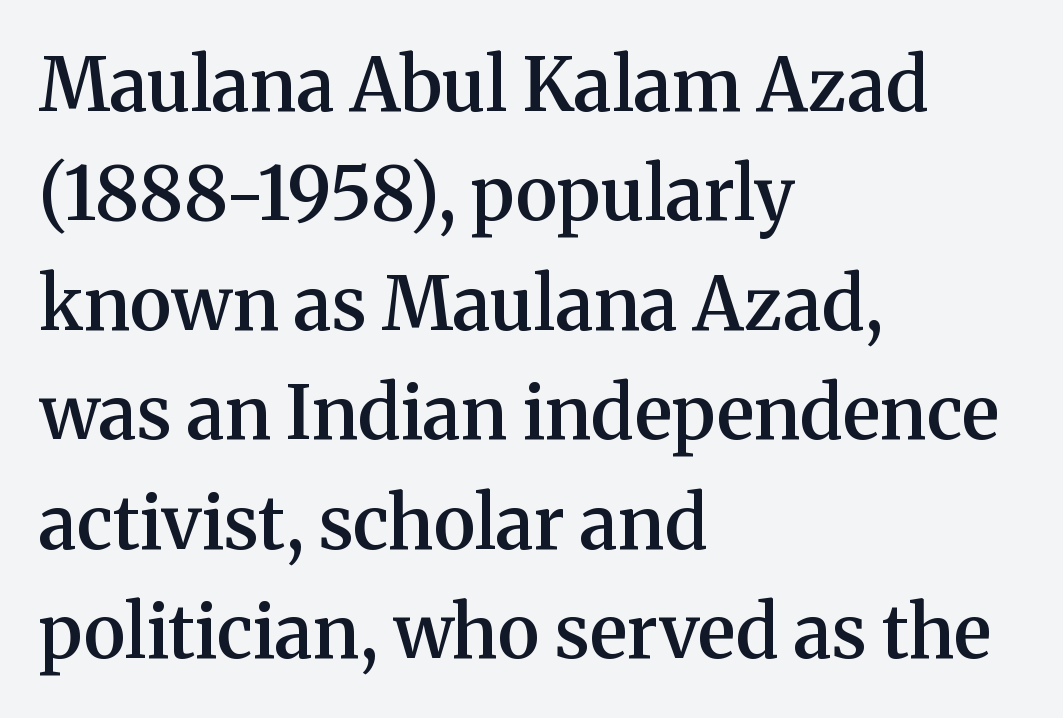
The image shows 73 px semibold serif type, upright; set left-aligned, normal line spacing (1.5x), normal letter spacing, not underlined; medium stroke contrast and a medium x-height.
